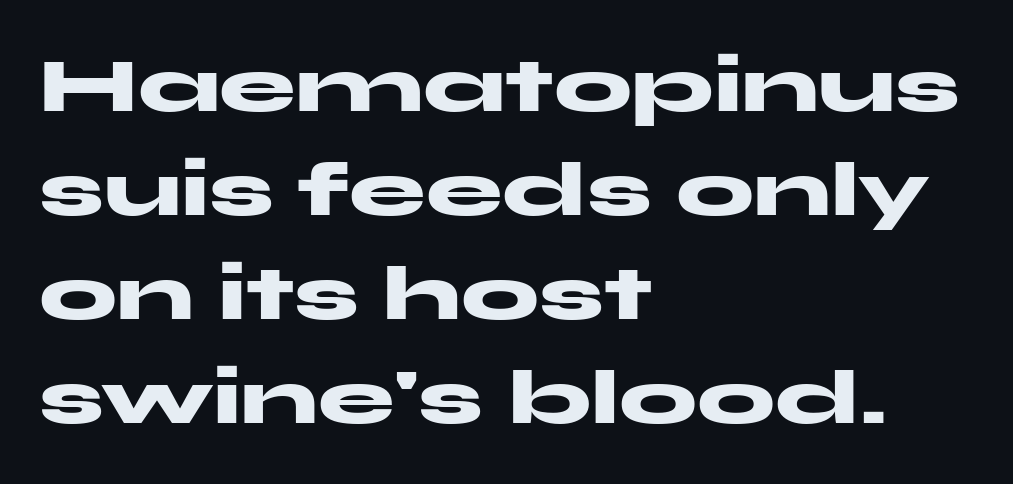
The image shows 77 px heavy, wide sans-serif type, upright; set left-aligned, normal line spacing (1.35x), normal letter spacing, not underlined; medium stroke contrast and a medium x-height.
